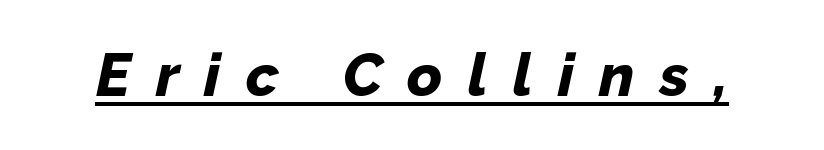
Q: Is the text bold? A: Yes.
Q: Is the text italic (slanted)? A: Yes, it leans right by about 12 degrees.
Q: Is the text underlined? A: Yes.
Q: Is the spacing between letters normal or unusually wide? A: Unusually wide.
Q: Width (condensed, normal, or wide)? A: Normal.
Q: Stroke contrast? A: Low.
Q: x-height? A: Medium.
Q: Monospaced? A: No.
